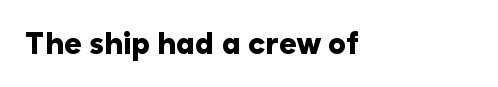
The image shows 30 px heavy sans-serif type, upright; set left-aligned, normal letter spacing, not underlined; low stroke contrast and a medium x-height.
